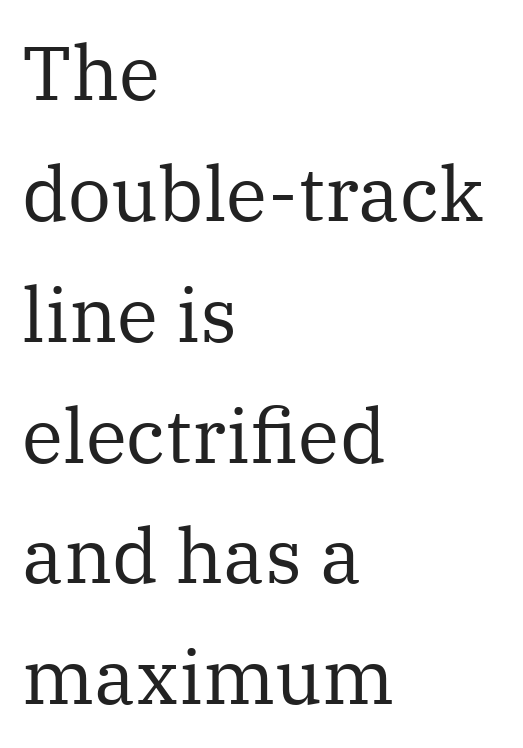
Q: Is the text bold? A: No.
Q: Is the text italic (slanted)? A: No, it is upright.
Q: Is the typeface a serif or a sans-serif typeface? A: Serif.
Q: Is the text underlined? A: No.
Q: How is the paragraph aligned? A: Left-aligned.
Q: Is the spacing between letters normal or unusually wide? A: Normal.
Q: Is the spacing between lines tight, normal or loose? A: Normal.
Q: Width (condensed, normal, or wide)? A: Normal.
Q: Stroke contrast? A: Medium.
Q: x-height? A: Medium.
Q: Monospaced? A: No.
